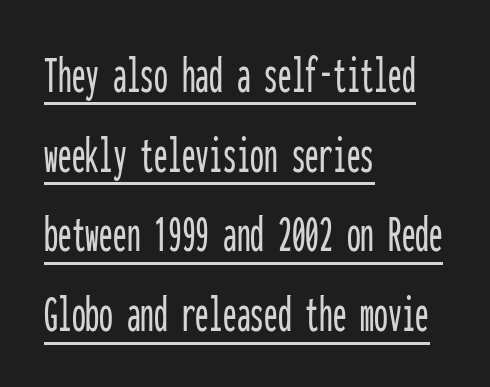
Do the characters align in a grid? Yes, the font is monospaced. Designer's note — italics off, roman on. There is no visible air inserted between adjacent glyphs. In CSS terms this would be text-align: left.
